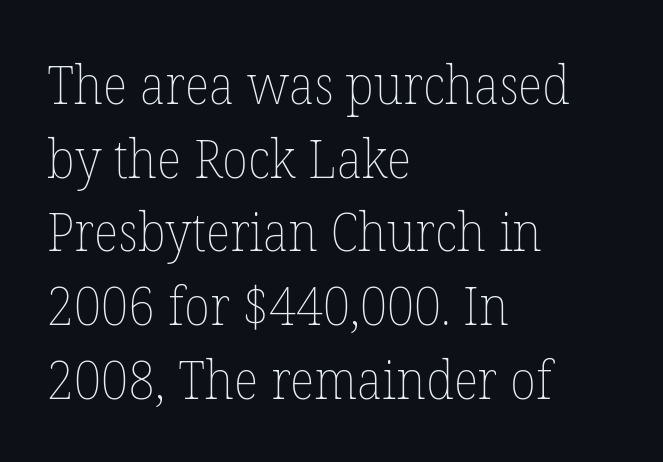
{"italic": "no", "bold": "no", "weight": "thin", "width": "normal", "stroke_contrast": "low", "x_height": "medium", "monospaced": "no", "underline": "no", "align": "left", "line_spacing": "normal", "line_spacing_ratio": 1.39, "letter_spacing": "normal", "letter_spacing_em": 0.0, "glyph_px": 53}
